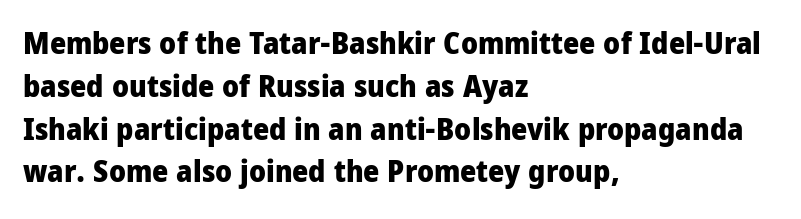
Q: Is the text bold? A: Yes.
Q: Is the text italic (slanted)? A: No, it is upright.
Q: Is the typeface a serif or a sans-serif typeface? A: Sans-serif.
Q: Is the text underlined? A: No.
Q: How is the paragraph aligned? A: Left-aligned.
Q: Is the spacing between letters normal or unusually wide? A: Normal.
Q: Is the spacing between lines tight, normal or loose? A: Normal.
Q: Width (condensed, normal, or wide)? A: Condensed.
Q: Stroke contrast? A: Low.
Q: x-height? A: Large.
Q: Monospaced? A: No.
